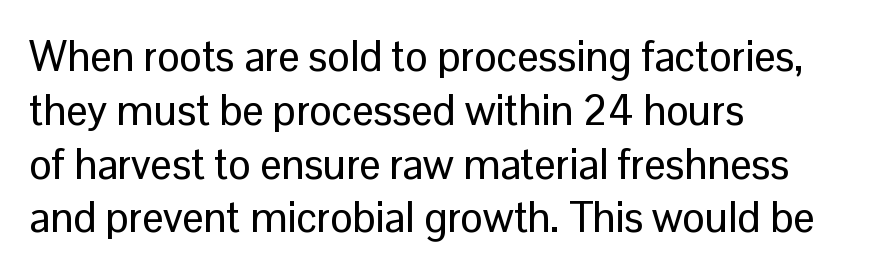
{"serif": "no", "italic": "no", "width": "normal", "stroke_contrast": "low", "x_height": "medium", "monospaced": "no", "underline": "no", "align": "left", "line_spacing": "normal", "line_spacing_ratio": 1.28, "letter_spacing": "normal", "letter_spacing_em": 0.0, "glyph_px": 42}
